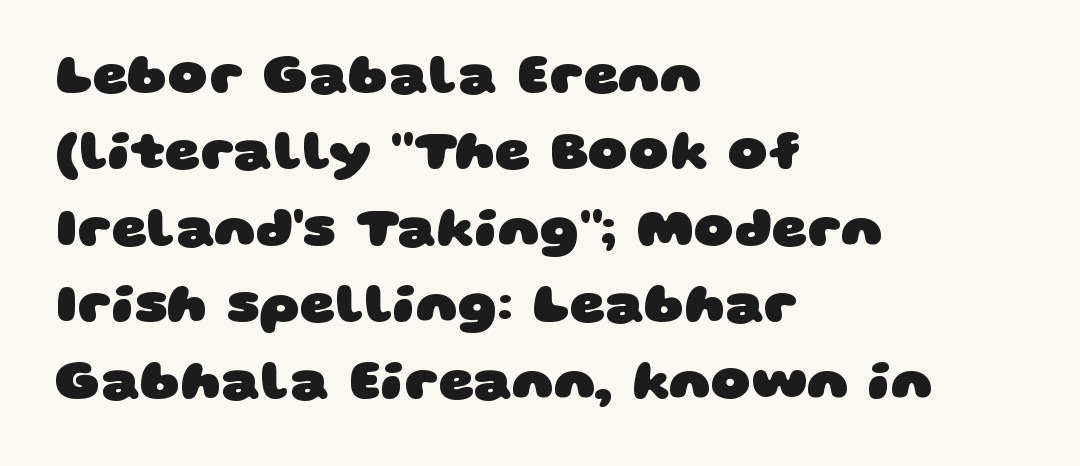
Q: Is the text bold? A: Yes.
Q: Is the typeface a serif or a sans-serif typeface? A: Sans-serif.
Q: Is the text underlined? A: No.
Q: How is the paragraph aligned? A: Left-aligned.
Q: Is the spacing between letters normal or unusually wide? A: Normal.
Q: Is the spacing between lines tight, normal or loose? A: Normal.
Q: Width (condensed, normal, or wide)? A: Wide.
Q: Stroke contrast? A: Low.
Q: x-height? A: Large.
Q: Monospaced? A: No.
